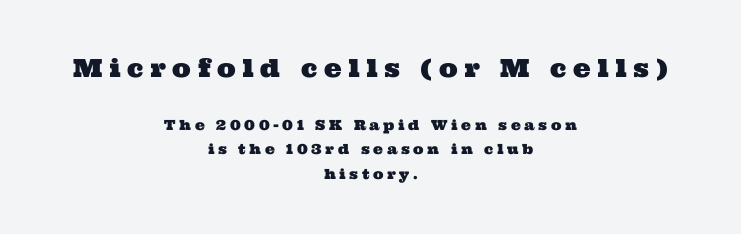
Lines of text with bare space underneath. The first block has been scaled up relative to the second. Substantial extra tracking has been applied to these lines. Notice how the passage keeps no hard edge, just a central spine.
